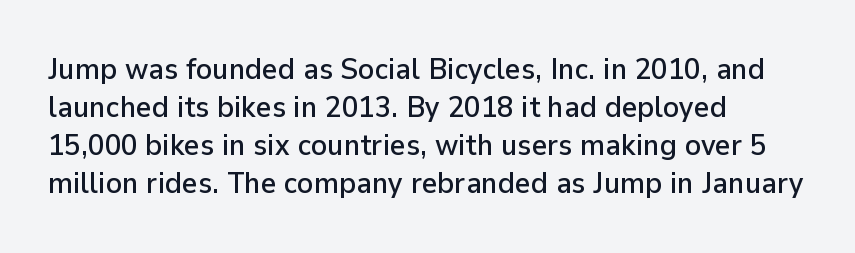
Is the letter spacing exaggerated? No — it looks like the ordinary default. The text block is weighted toward the left margin, trailing off unevenly rightward. Check where the strokes stop: nothing finishes them off — pure sans. If you drew a line through each stem, it would be perfectly vertical. Here the designer chose a conventional face with non-uniform glyph widths. Descenders are the only things crossing below the line.
